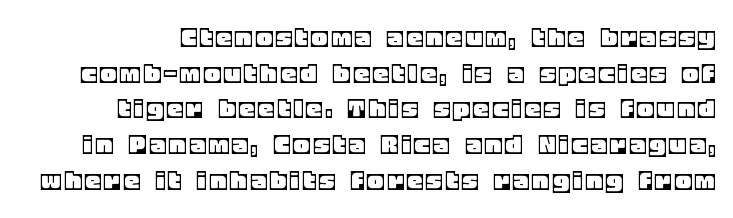
The image shows 30 px text type, upright; set line spacing 1.19x, not underlined; a large x-height.
